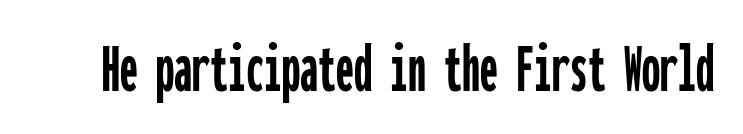
The image shows 72 px condensed sans-serif type, upright, monospaced; set normal letter spacing, not underlined; low stroke contrast and a medium x-height.
